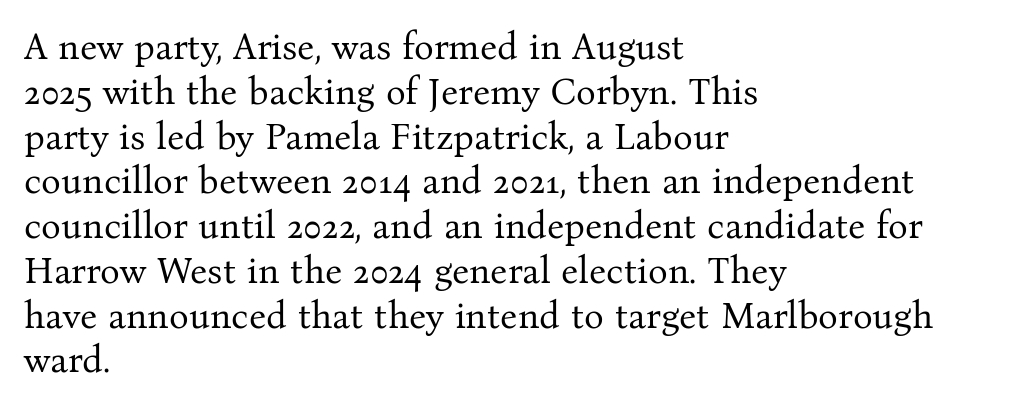
{"serif": "yes", "italic": "no", "bold": "no", "weight": "regular", "width": "normal", "stroke_contrast": "medium", "x_height": "medium", "monospaced": "no", "underline": "no", "align": "left", "line_spacing_ratio": 1.21, "letter_spacing": "normal", "letter_spacing_em": 0.0, "glyph_px": 37}
